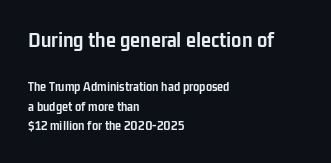
The image shows 23 px bold type, upright; set left-aligned, normal line spacing (1.41x), normal letter spacing, not underlined; the first (top) block is 1.64x larger.
